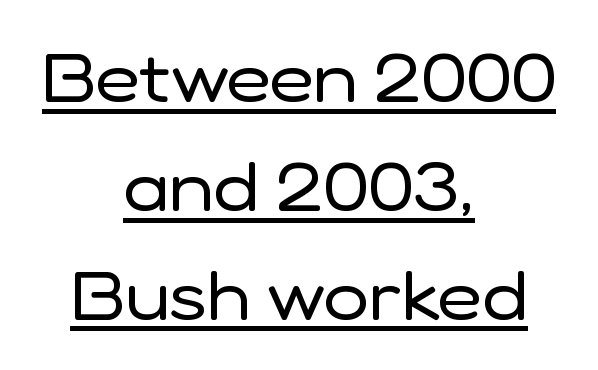
{"serif": "no", "italic": "no", "bold": "no", "weight": "regular", "width": "normal", "stroke_contrast": "low", "x_height": "medium", "monospaced": "no", "underline": "yes", "align": "center", "line_spacing": "normal", "line_spacing_ratio": 1.6, "letter_spacing": "normal", "letter_spacing_em": 0.0, "glyph_px": 68}
